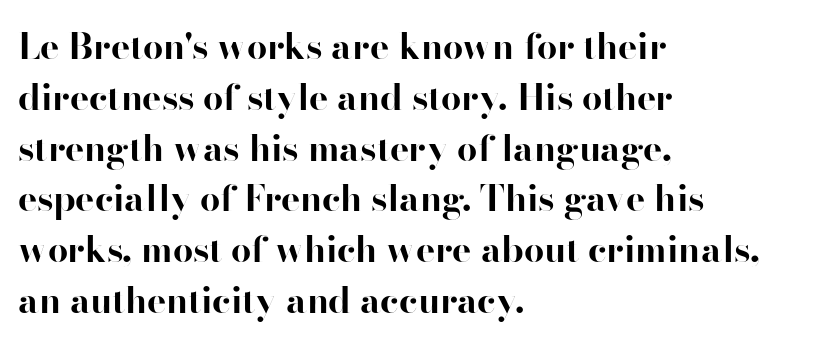
{"serif": "no", "italic": "no", "bold": "yes", "weight": "bold", "width": "normal", "stroke_contrast": "high", "x_height": "small", "monospaced": "no", "underline": "no", "align": "left", "line_spacing": "normal", "line_spacing_ratio": 1.41, "letter_spacing": "normal", "letter_spacing_em": 0.0, "glyph_px": 36}
